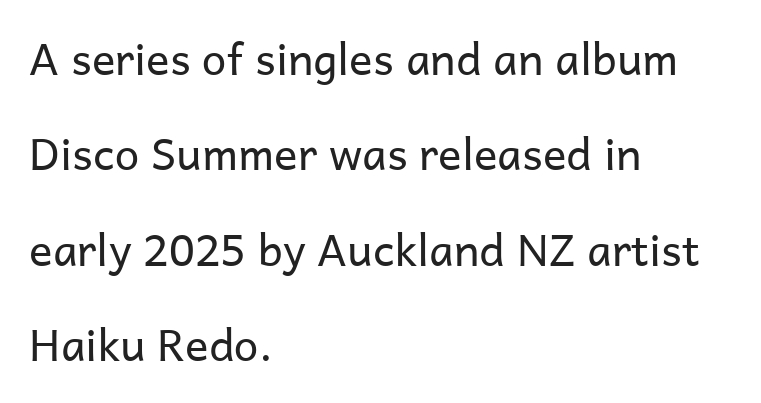
The image shows 44 px regular-weight sans-serif type, upright; set left-aligned, loose line spacing (2.17x), normal letter spacing, not underlined; low stroke contrast and a medium x-height.
